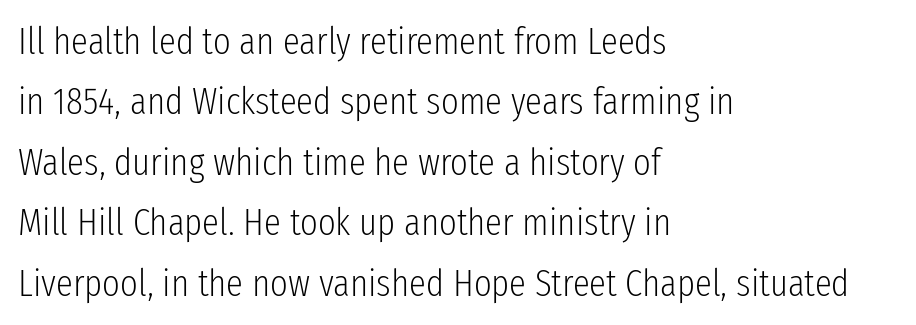
{"serif": "no", "italic": "no", "bold": "no", "weight": "light", "width": "condensed", "stroke_contrast": "low", "x_height": "medium", "monospaced": "no", "underline": "no", "align": "left", "line_spacing": "normal", "line_spacing_ratio": 1.59, "letter_spacing": "normal", "letter_spacing_em": 0.0, "glyph_px": 38}
